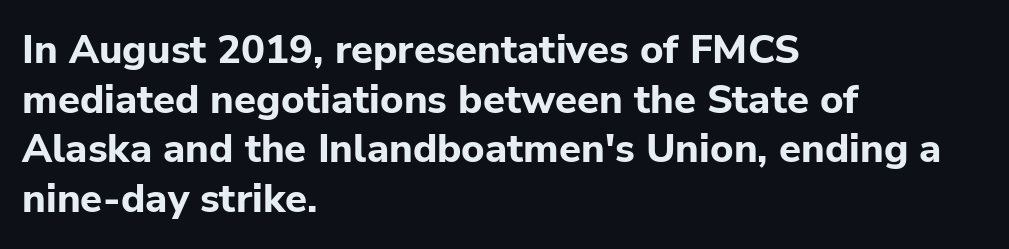
Q: Is the text bold? A: Yes.
Q: Is the text italic (slanted)? A: No, it is upright.
Q: Is the typeface a serif or a sans-serif typeface? A: Sans-serif.
Q: Is the text underlined? A: No.
Q: How is the paragraph aligned? A: Left-aligned.
Q: Is the spacing between letters normal or unusually wide? A: Normal.
Q: Width (condensed, normal, or wide)? A: Normal.
Q: Stroke contrast? A: Low.
Q: x-height? A: Medium.
Q: Monospaced? A: No.
